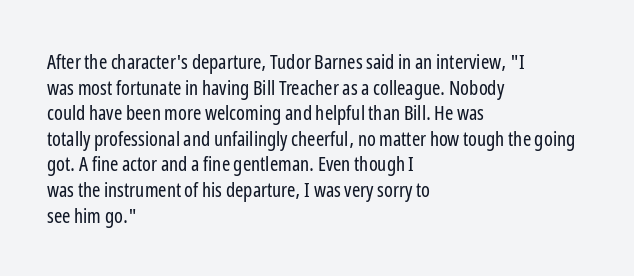
The image shows 20 px text type, upright; set left-aligned, normal line spacing (1.28x), normal letter spacing, not underlined.
